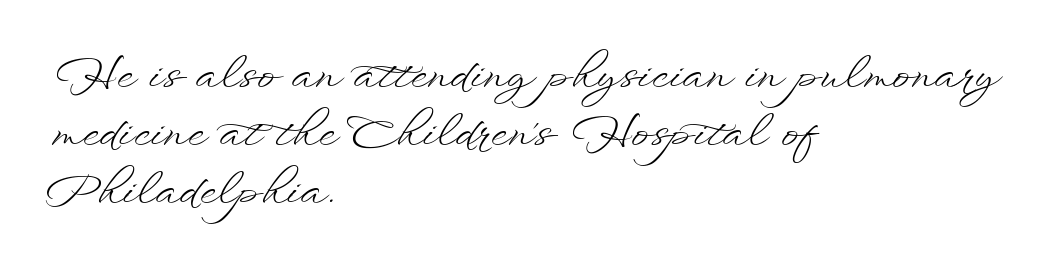
{"bold": "no", "weight": "light", "width": "wide", "stroke_contrast": "low", "x_height": "small", "monospaced": "no", "underline": "no", "align": "left", "line_spacing": "normal", "line_spacing_ratio": 1.35, "letter_spacing": "normal", "letter_spacing_em": 0.0, "glyph_px": 43}
